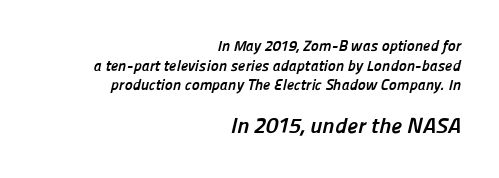
{"bold": "yes", "underline": "no", "align": "right", "line_spacing": "normal", "line_spacing_ratio": 1.31, "letter_spacing": "normal", "letter_spacing_em": 0.0, "larger_block": "second", "size_ratio": 1.47, "glyph_px": 22}
